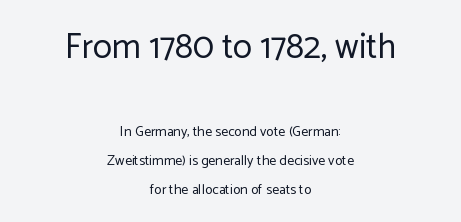
The zone under the glyphs is completely vacant. How are the letters spaced? Ordinarily, with no added tracking. Baseline-to-baseline distance is far greater than the letter height. Here the designer chose a conventional face with non-uniform glyph widths. A student would call this center alignment; a typographer would say set centered.
